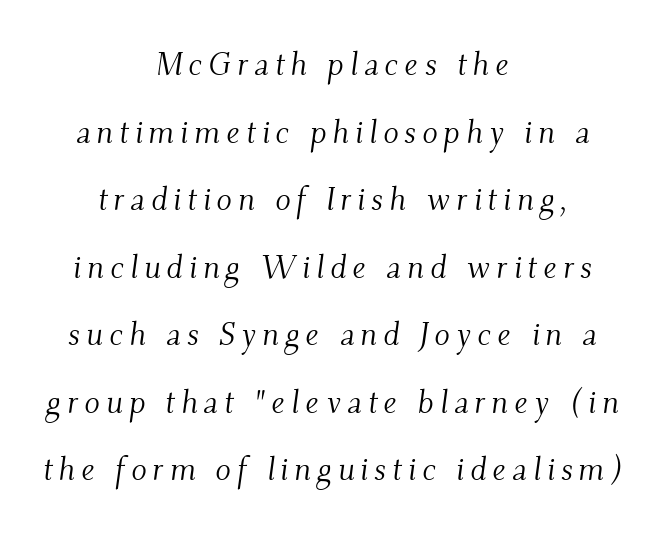
Q: Is the text bold? A: No.
Q: Is the text italic (slanted)? A: Yes, it leans right by about 9 degrees.
Q: Is the typeface a serif or a sans-serif typeface? A: Serif.
Q: Is the text underlined? A: No.
Q: How is the paragraph aligned? A: Centered.
Q: Is the spacing between lines tight, normal or loose? A: Loose.
Q: Width (condensed, normal, or wide)? A: Normal.
Q: Stroke contrast? A: Medium.
Q: x-height? A: Small.
Q: Monospaced? A: No.
